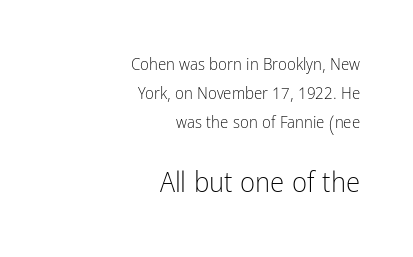
The passage shown is typeset with a sans-serif family. Larger block? The one below; the one above is distinctly smaller. Weight class: somewhere from thin through regular. Observe the ordinary spacing: letters are neighbours, not strangers. This sample uses an upright cut, with every glyph sitting square on the baseline. Think of a printed novel: that variable character pitch is what you see here.
